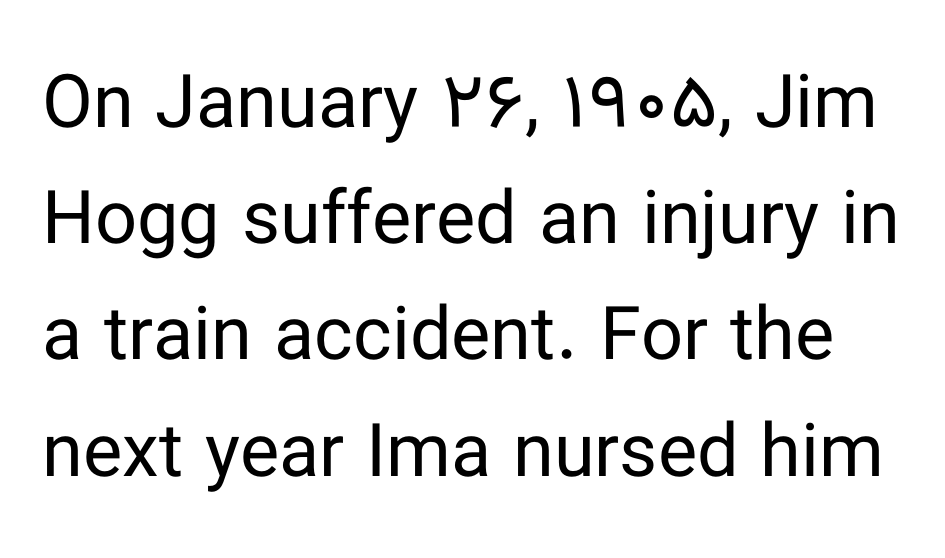
{"serif": "no", "italic": "no", "bold": "no", "weight": "regular", "width": "normal", "stroke_contrast": "low", "x_height": "medium", "monospaced": "no", "underline": "no", "line_spacing": "normal", "line_spacing_ratio": 1.57, "letter_spacing": "normal", "letter_spacing_em": 0.0, "glyph_px": 74}
